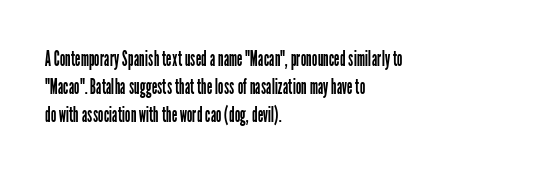
No extra ink here — the face is not bold. Students, observe: this is what conventionally led text looks like. Visually the block forms a straight wall on the left and a jagged coastline on the right. Clear beneath every line of the passage.
